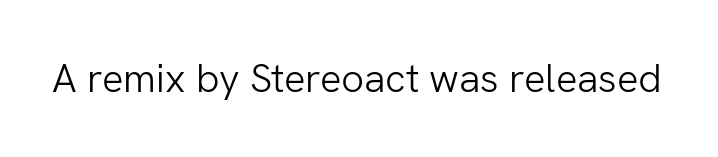
The image shows 40 px light sans-serif type, upright; set normal letter spacing, not underlined; low stroke contrast and a medium x-height.
